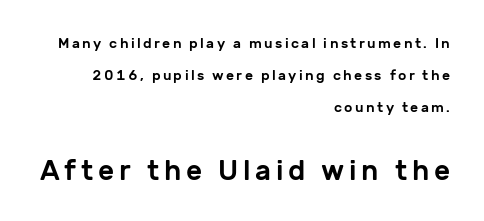
Q: Is the text italic (slanted)? A: No, it is upright.
Q: Is the typeface a serif or a sans-serif typeface? A: Sans-serif.
Q: Is the text underlined? A: No.
Q: How is the paragraph aligned? A: Right-aligned.
Q: Is the spacing between lines tight, normal or loose? A: Loose.
Q: Which block of text is set in a larger size, the first (top) or the second (bottom)? A: The second (bottom) one.
Q: Width (condensed, normal, or wide)? A: Normal.
Q: Stroke contrast? A: Low.
Q: x-height? A: Medium.
Q: Monospaced? A: No.
